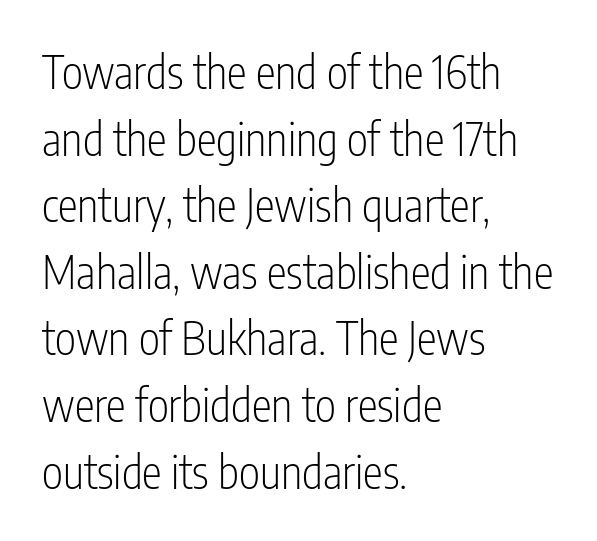
Q: Is the text bold? A: No.
Q: Is the text italic (slanted)? A: No, it is upright.
Q: Is the typeface a serif or a sans-serif typeface? A: Sans-serif.
Q: Is the text underlined? A: No.
Q: How is the paragraph aligned? A: Left-aligned.
Q: Is the spacing between letters normal or unusually wide? A: Normal.
Q: Is the spacing between lines tight, normal or loose? A: Normal.
Q: Width (condensed, normal, or wide)? A: Condensed.
Q: Stroke contrast? A: Low.
Q: x-height? A: Medium.
Q: Monospaced? A: No.
